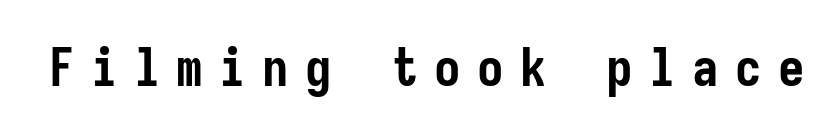
{"serif": "no", "italic": "no", "bold": "yes", "weight": "semibold", "width": "condensed", "stroke_contrast": "low", "x_height": "medium", "underline": "no", "letter_spacing": "wide", "letter_spacing_em": 0.31, "glyph_px": 53}
